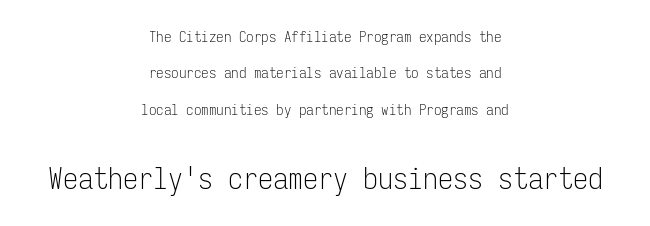
These lines are rendered in a fixed-pitch font. Layout note: lines centered. Vertical stems look standard width or narrower in stroke. Size hierarchy here favors the trailing block over the leading one. This rendering leaves character spacing at its baseline value. This sample uses an upright cut, with every glyph sitting square on the baseline.
